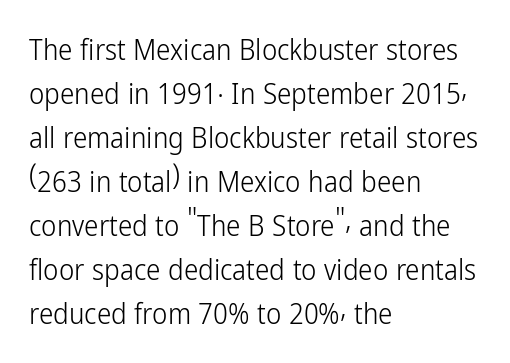
The image shows 29 px light, condensed sans-serif type, upright; set left-aligned, normal line spacing (1.52x), normal letter spacing, not underlined; low stroke contrast and a medium x-height.
